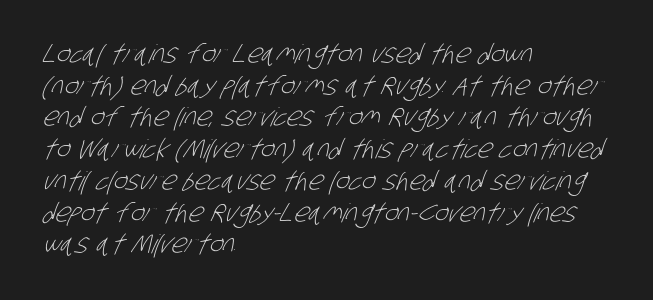
Q: Is the text bold? A: No.
Q: Is the text underlined? A: No.
Q: How is the paragraph aligned? A: Left-aligned.
Q: Is the spacing between letters normal or unusually wide? A: Normal.
